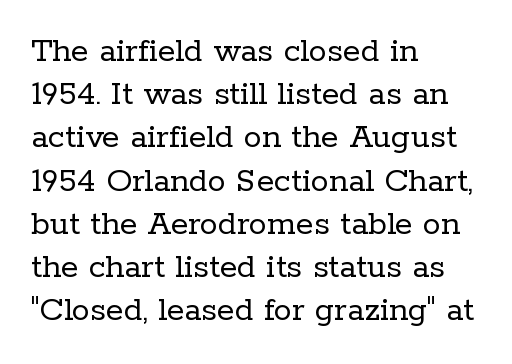
Spacing verdict: proportional, widths tailored to each character. Heaviness? Minimal to ordinary, like unemphasized prose. Tracking here is standard; glyphs follow each other at the usual distance. Little horizontal feet cap the strokes, marking this as serif type. Check the space under the baseline: it is left empty. Quick note: not italic, upright.
